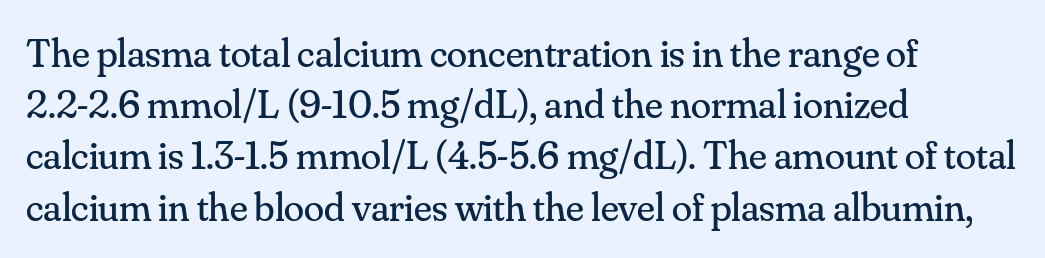
Q: Is the text bold? A: No.
Q: Is the text italic (slanted)? A: No, it is upright.
Q: Is the typeface a serif or a sans-serif typeface? A: Serif.
Q: Is the text underlined? A: No.
Q: How is the paragraph aligned? A: Left-aligned.
Q: Is the spacing between letters normal or unusually wide? A: Normal.
Q: Is the spacing between lines tight, normal or loose? A: Normal.
Q: Width (condensed, normal, or wide)? A: Normal.
Q: Stroke contrast? A: Medium.
Q: x-height? A: Small.
Q: Monospaced? A: No.
